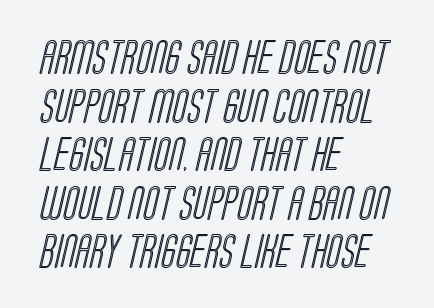
Varying glyph widths throughout — classic text-font behaviour. Rows of type keep a routine distance in the vertical direction. Letters rest on an invisible, unmarked baseline. The typesetter chose a ragged-right arrangement here.
